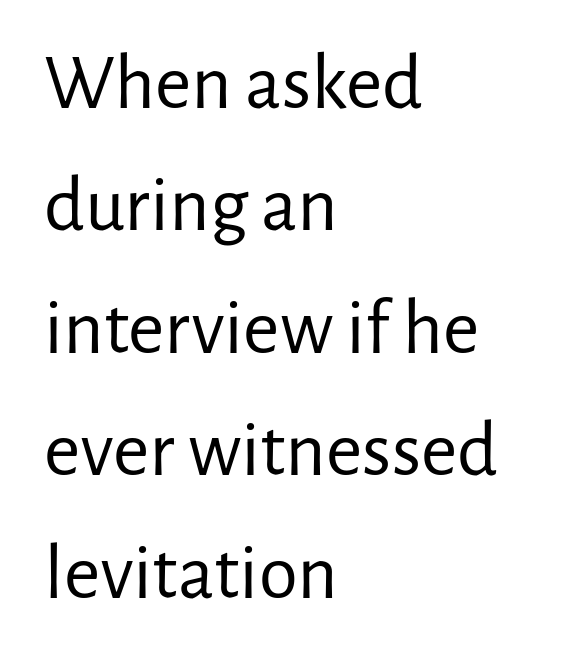
Q: Is the text bold? A: No.
Q: Is the text italic (slanted)? A: No, it is upright.
Q: Is the typeface a serif or a sans-serif typeface? A: Sans-serif.
Q: Is the text underlined? A: No.
Q: How is the paragraph aligned? A: Left-aligned.
Q: Is the spacing between letters normal or unusually wide? A: Normal.
Q: Is the spacing between lines tight, normal or loose? A: Normal.
Q: Width (condensed, normal, or wide)? A: Normal.
Q: Stroke contrast? A: Low.
Q: x-height? A: Medium.
Q: Monospaced? A: No.
